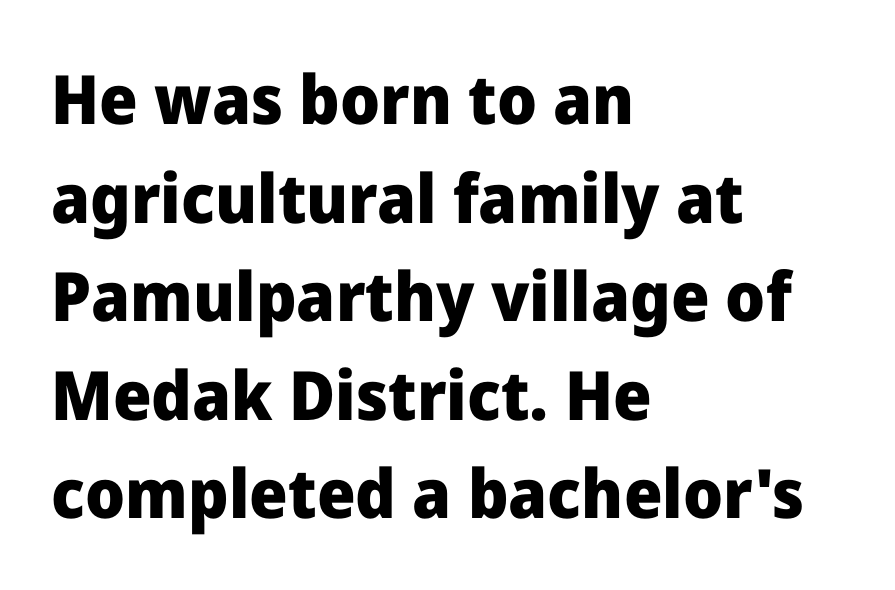
The image shows 68 px heavy sans-serif type, upright; set left-aligned, normal line spacing (1.45x), normal letter spacing, not underlined; low stroke contrast and a medium x-height.
